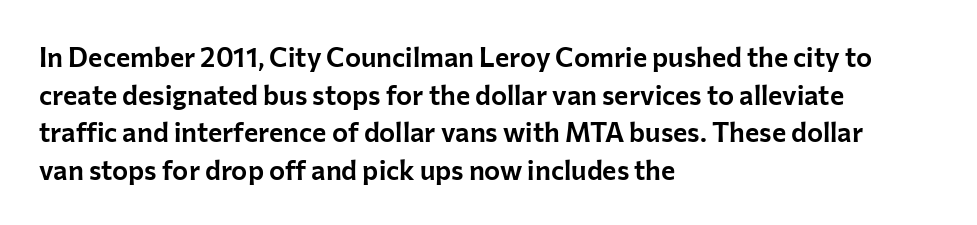
{"italic": "no", "underline": "no", "align": "left", "line_spacing": "normal", "line_spacing_ratio": 1.39, "letter_spacing": "normal", "letter_spacing_em": 0.0, "glyph_px": 27}
